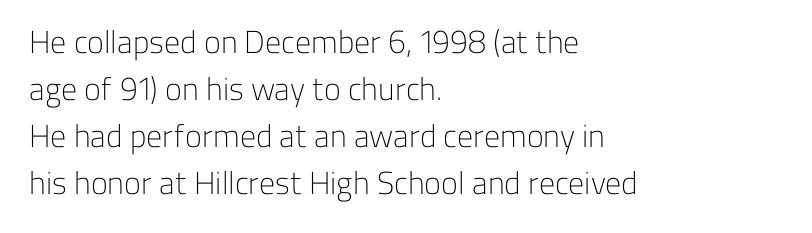
Vertical strokes here are truly vertical. Students, note that the glyphs here touch the page at normal intervals. The rendering uses natural spacing where letterforms have individual widths. Quick note: underline off. Letterform terminals end flat and unadorned throughout the passage.
